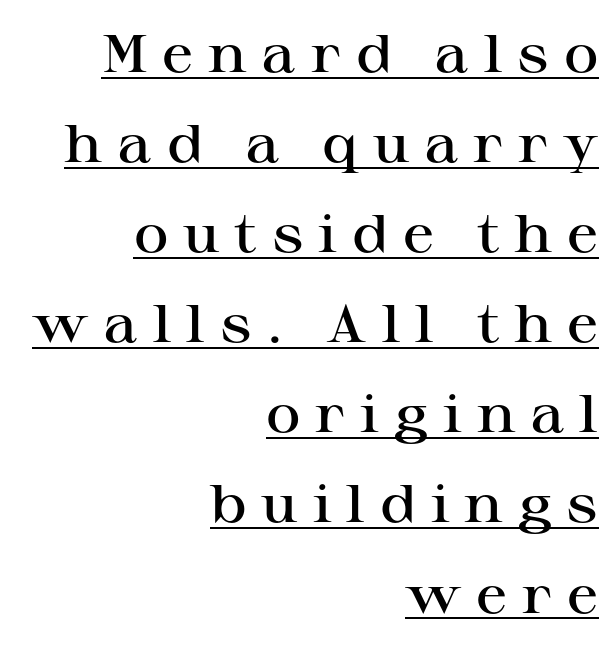
Q: Is the text bold? A: Semi-bold.
Q: Is the text italic (slanted)? A: No, it is upright.
Q: Is the typeface a serif or a sans-serif typeface? A: Serif.
Q: Is the text underlined? A: Yes.
Q: How is the paragraph aligned? A: Right-aligned.
Q: Is the spacing between letters normal or unusually wide? A: Unusually wide.
Q: Is the spacing between lines tight, normal or loose? A: Normal.
Q: Width (condensed, normal, or wide)? A: Wide.
Q: Stroke contrast? A: High.
Q: x-height? A: Medium.
Q: Monospaced? A: No.
